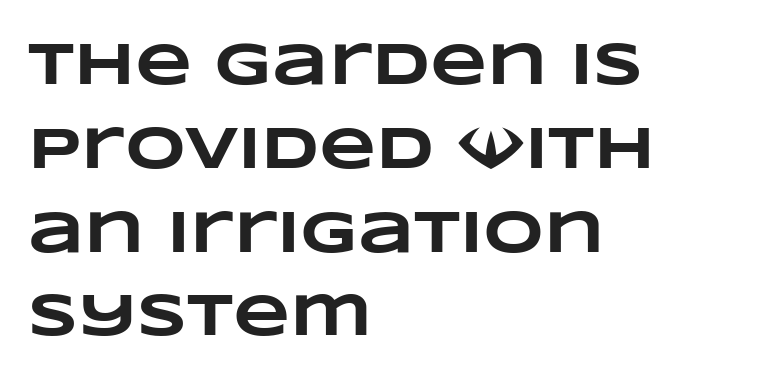
Summary of weight: heavy, a full bold. Beneath every word, the page is bare. Leftover space on each line is placed entirely after the last word. Spacing verdict: proportional, widths tailored to each character.
